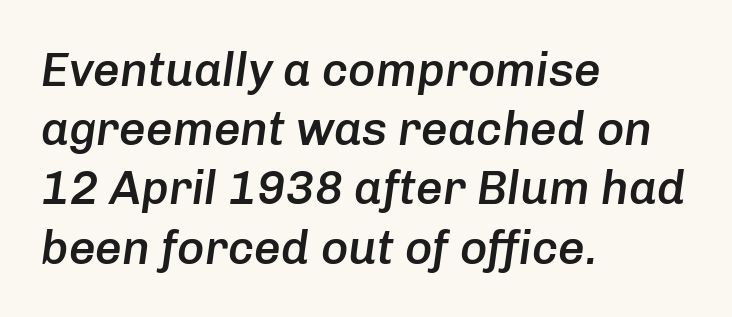
{"italic": "yes", "lean": "right", "slant_degrees": 8, "bold": "semi", "weight": "semibold", "width": "normal", "stroke_contrast": "low", "x_height": "medium", "monospaced": "no", "underline": "no", "align": "left", "line_spacing": "normal", "line_spacing_ratio": 1.26, "letter_spacing": "normal", "letter_spacing_em": 0.0, "glyph_px": 47}
